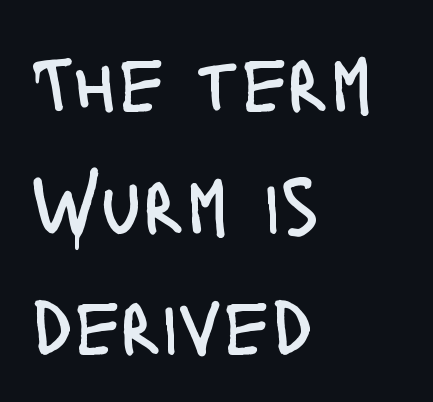
The image shows 80 px regular-weight, condensed sans-serif type, upright; set left-aligned, normal line spacing (1.52x), normal letter spacing, not underlined; low stroke contrast and a large x-height.
